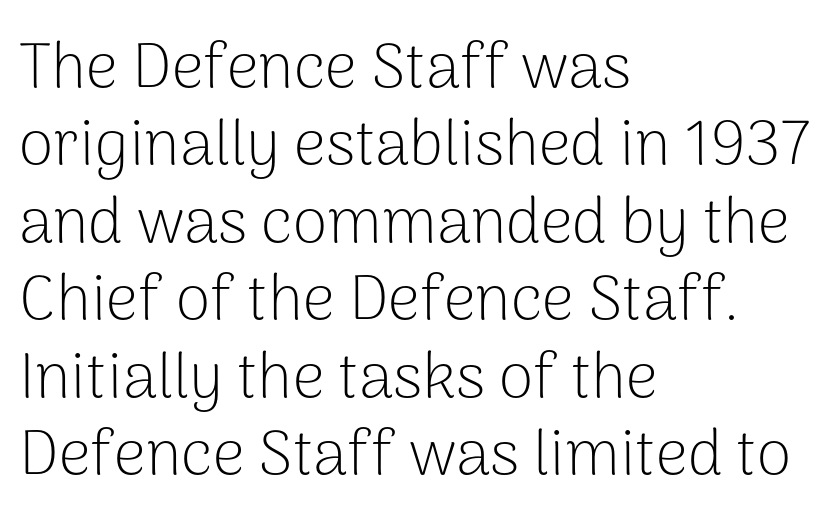
The image shows 63 px light sans-serif type, upright; set left-aligned, line spacing 1.23x, normal letter spacing, not underlined; low stroke contrast and a medium x-height.
